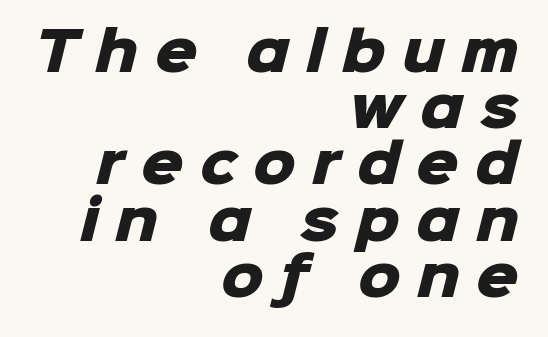
Q: Is the text bold? A: Yes.
Q: Is the typeface a serif or a sans-serif typeface? A: Sans-serif.
Q: Is the text underlined? A: No.
Q: How is the paragraph aligned? A: Right-aligned.
Q: Is the spacing between letters normal or unusually wide? A: Unusually wide.
Q: Is the spacing between lines tight, normal or loose? A: Tight.
Q: Width (condensed, normal, or wide)? A: Normal.
Q: Stroke contrast? A: Low.
Q: x-height? A: Medium.
Q: Monospaced? A: No.
